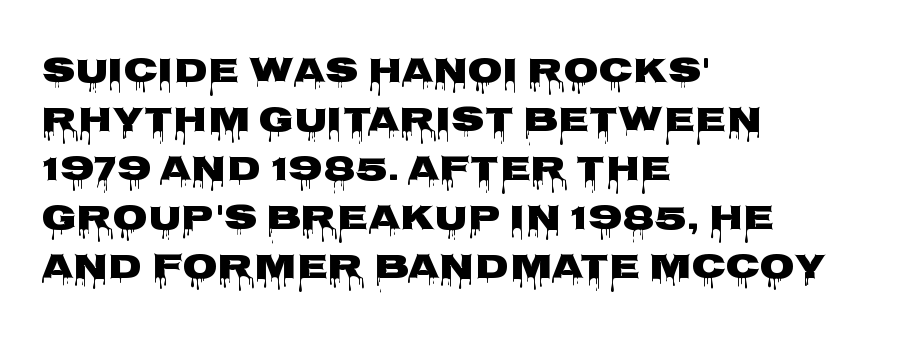
Q: Is the text italic (slanted)? A: No, it is upright.
Q: Is the typeface a serif or a sans-serif typeface? A: Sans-serif.
Q: Is the text underlined? A: No.
Q: How is the paragraph aligned? A: Left-aligned.
Q: Is the spacing between letters normal or unusually wide? A: Normal.
Q: Is the spacing between lines tight, normal or loose? A: Normal.
Q: Width (condensed, normal, or wide)? A: Wide.
Q: Stroke contrast? A: Low.
Q: x-height? A: Large.
Q: Monospaced? A: No.
